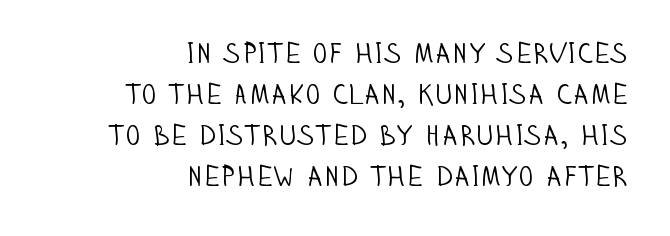
{"serif": "no", "italic": "no", "bold": "no", "weight": "light", "width": "condensed", "stroke_contrast": "low", "x_height": "large", "monospaced": "no", "underline": "no", "align": "right", "line_spacing": "normal", "line_spacing_ratio": 1.47, "letter_spacing": "normal", "letter_spacing_em": 0.0, "glyph_px": 28}
